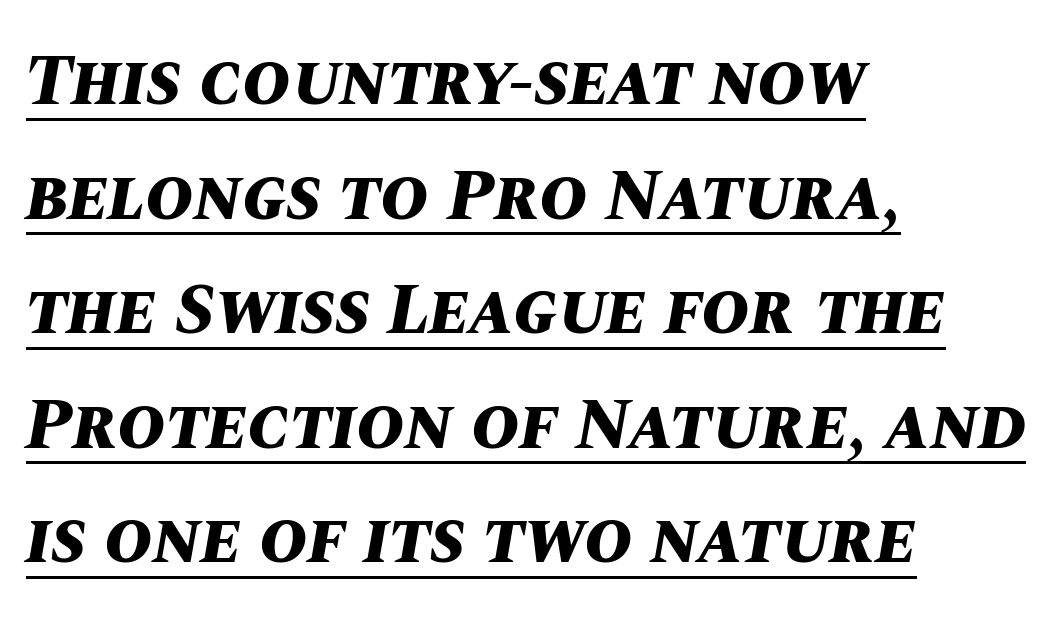
In terms of posture, this sample is oblique. The rendering keeps characters at their native spacing. The strokes are fattened all the way to bold. The rendering uses a moderate line-height, typical for paragraphs. Has an underline been added? It has. Is this a fixed-width face? No — the glyphs have proportional, varying widths.
